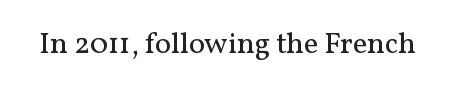
A bare baseline throughout the passage. These lines are composed in type with serifs. It's the straight-up-and-down kind of type. The letters advance in unequal steps, a hallmark of proportional type. Between one letter and the next there's only the usual sliver of space.
